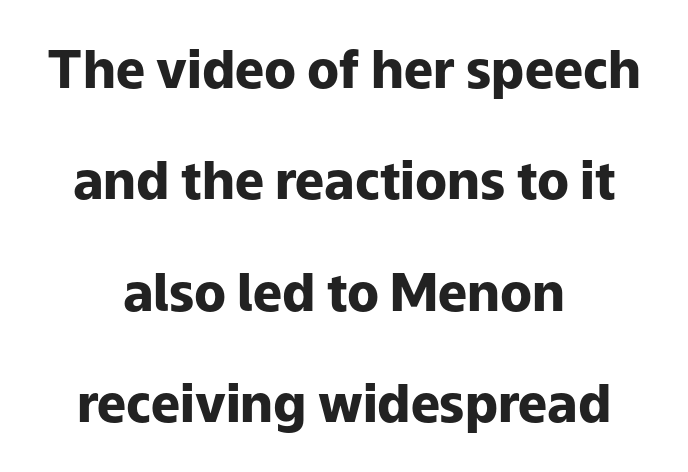
The image shows 52 px heavy sans-serif type, upright; set centered, loose line spacing (2.14x), normal letter spacing, not underlined; low stroke contrast and a medium x-height.
